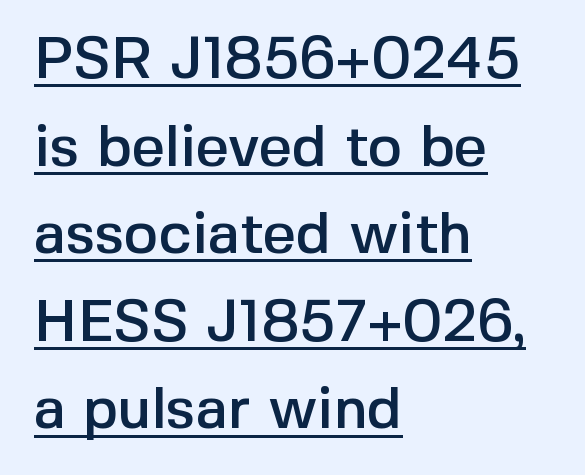
{"serif": "no", "italic": "no", "width": "normal", "x_height": "medium", "monospaced": "no", "underline": "yes", "align": "left", "line_spacing": "normal", "line_spacing_ratio": 1.51, "letter_spacing": "normal", "letter_spacing_em": 0.0, "glyph_px": 58}
